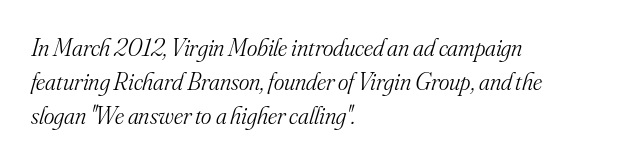
Q: Is the text bold? A: No.
Q: Is the text italic (slanted)? A: Yes, it leans right by about 16 degrees.
Q: Is the text underlined? A: No.
Q: How is the paragraph aligned? A: Left-aligned.
Q: Is the spacing between letters normal or unusually wide? A: Normal.
Q: Is the spacing between lines tight, normal or loose? A: Normal.
